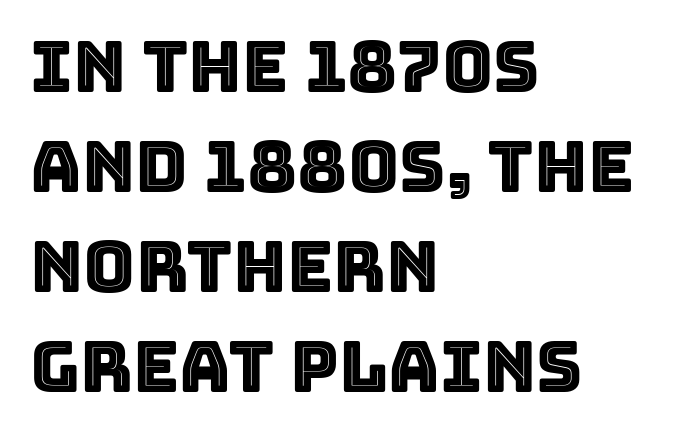
Note the varied advance widths — an 'i' is clearly narrower than an 'm'. There is no visible air inserted between adjacent glyphs. A classic flush-left, rag-right setting is used for this passage. The words here are not underlined. Successive baselines arrive at the customary interval. These lines were composed using upright roman letters.
